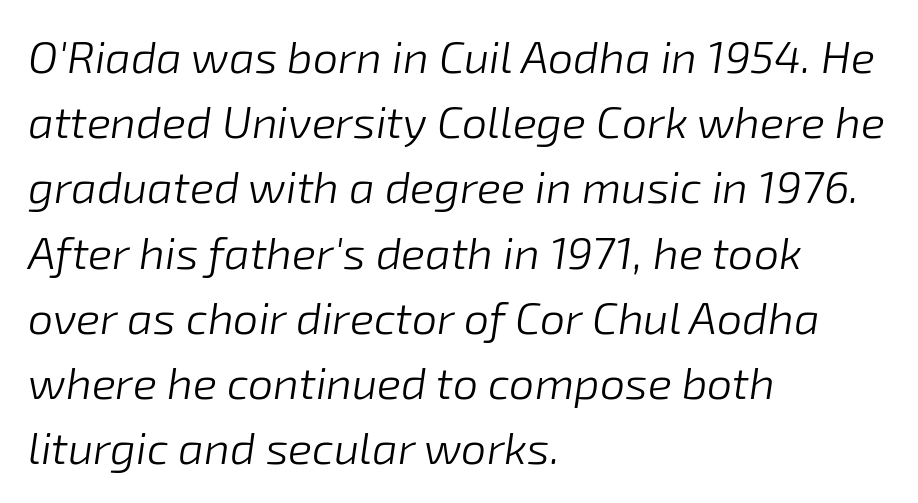
Underline: absent. These lines were composed using italics. Looks like regular typesetting: each glyph gets only the width it needs. Is the type heavy? It reads as light-to-regular instead. Alignment: flush left. Letter spacing: default.
